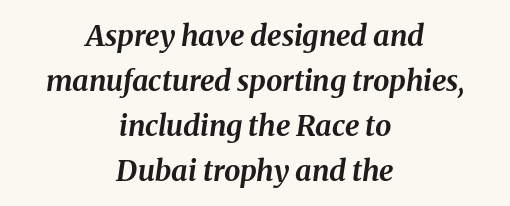
The image shows 29 px bold type, italic (leaning right); set centered, normal line spacing (1.55x), normal letter spacing, not underlined; medium stroke contrast and a medium x-height.
